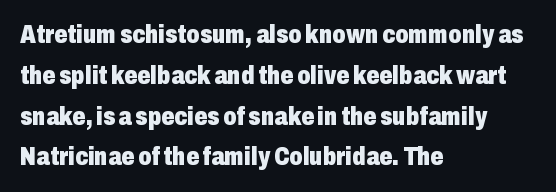
{"italic": "no", "bold": "yes", "underline": "no", "align": "left", "line_spacing": "normal", "line_spacing_ratio": 1.57, "letter_spacing": "normal", "letter_spacing_em": 0.0, "glyph_px": 26}
